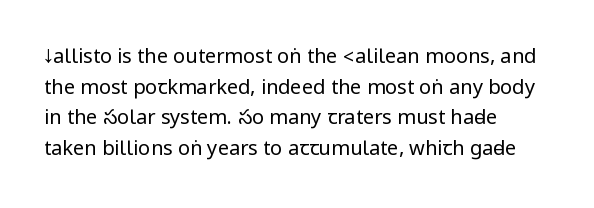
If you drew a line through each stem, it would be perfectly vertical. Students, observe: this is what conventionally led text looks like. Alignment: flush left. Decoration check: the copy has no underline.
